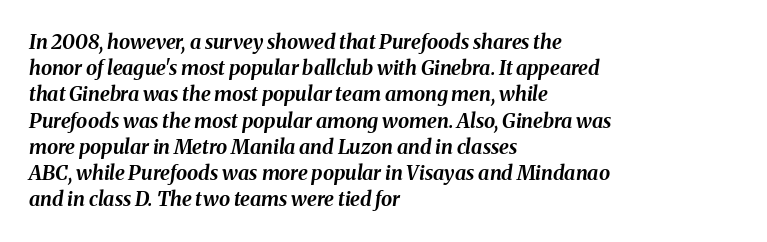
The rendering uses a moderate line-height, typical for paragraphs. The face used here is rendered with its standard letterfit. Beneath every word, the page is bare. The passage shown is emphatically bold. An italicized treatment has been applied to the whole sample. Teacher's note: observe the even left margin — that is flush-left alignment.
